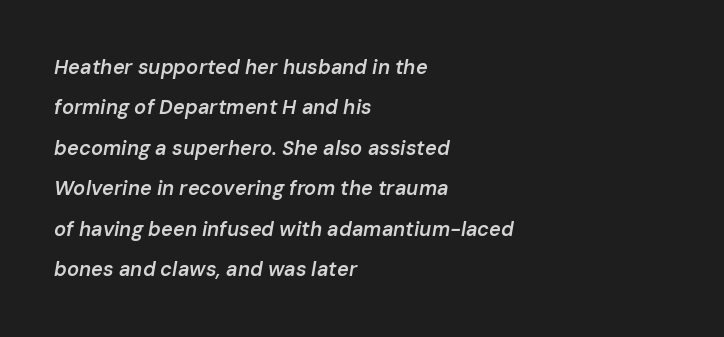
{"italic": "yes", "lean": "right", "slant_degrees": 10, "bold": "semi", "underline": "no", "align": "left", "line_spacing": "loose", "line_spacing_ratio": 2.02, "letter_spacing": "normal", "letter_spacing_em": 0.0, "glyph_px": 20}
